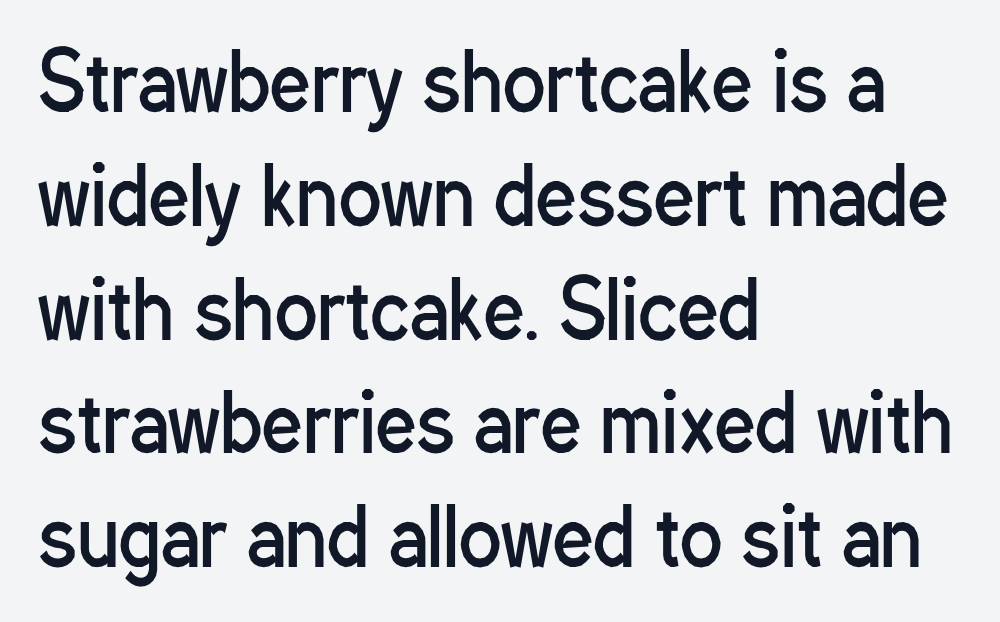
The image shows 79 px regular-weight, condensed sans-serif type, upright; set left-aligned, normal line spacing (1.44x), normal letter spacing, not underlined; low stroke contrast and a medium x-height.
